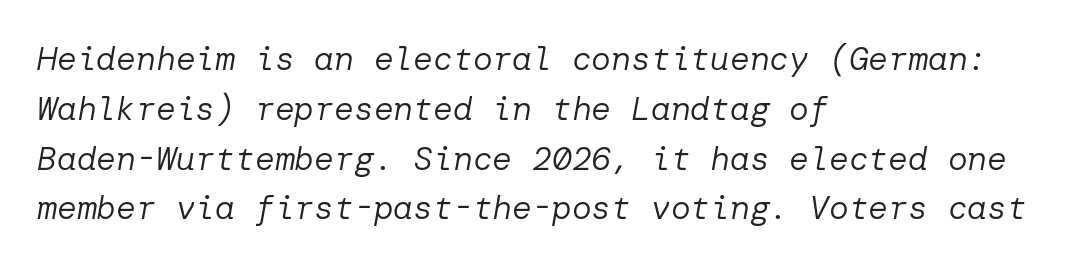
Regular leading. Students, note that the glyphs here touch the page at normal intervals. The characters are drawn with everyday or finer stroke widths. You can tell it's italic because the verticals aren't actually vertical. Only glyphs here, with clear space below each row. If you drew a ruler down the left edge, every line would touch it.
